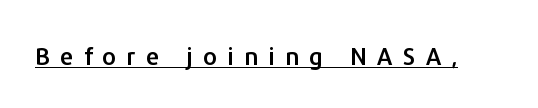
{"italic": "no", "underline": "yes", "letter_spacing": "wide", "letter_spacing_em": 0.43, "glyph_px": 24}
